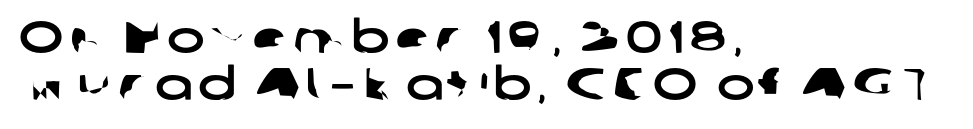
Is there much room between lines? No — they nearly touch. The string is rendered with underlining switched off. Caption: multi-line text, flush left, ragged right. Is this a fixed-width face? No — the glyphs have proportional, varying widths. No feet cap the strokes, marking this as sans-serif type.
